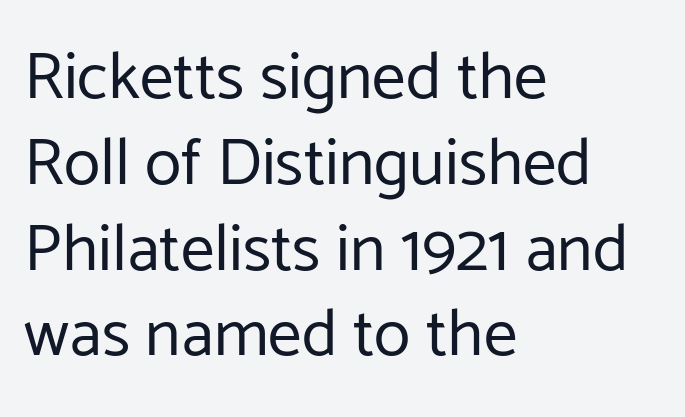
Q: Is the text bold? A: No.
Q: Is the text italic (slanted)? A: No, it is upright.
Q: Is the typeface a serif or a sans-serif typeface? A: Sans-serif.
Q: Is the text underlined? A: No.
Q: How is the paragraph aligned? A: Left-aligned.
Q: Is the spacing between letters normal or unusually wide? A: Normal.
Q: Is the spacing between lines tight, normal or loose? A: Normal.
Q: Width (condensed, normal, or wide)? A: Normal.
Q: Stroke contrast? A: Low.
Q: x-height? A: Medium.
Q: Monospaced? A: No.
